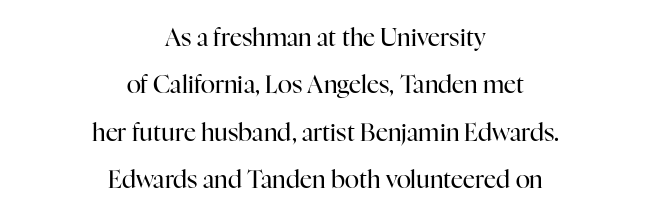
The image shows 24 px text type, upright; set centered, loose line spacing (1.97x), normal letter spacing, not underlined.
